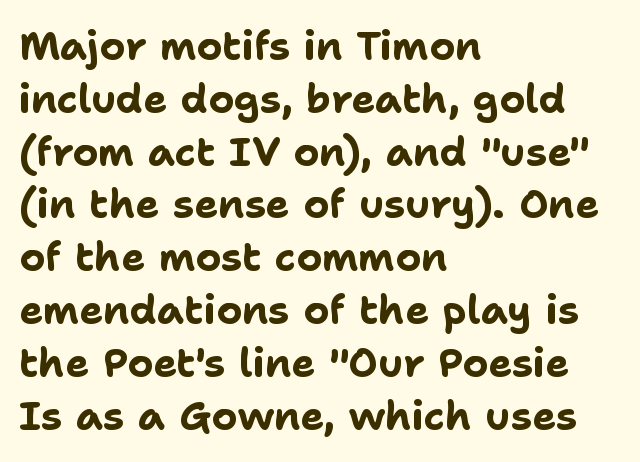
The image shows 40 px bold sans-serif type, upright; set left-aligned, normal line spacing (1.32x), normal letter spacing, not underlined; low stroke contrast and a medium x-height.
